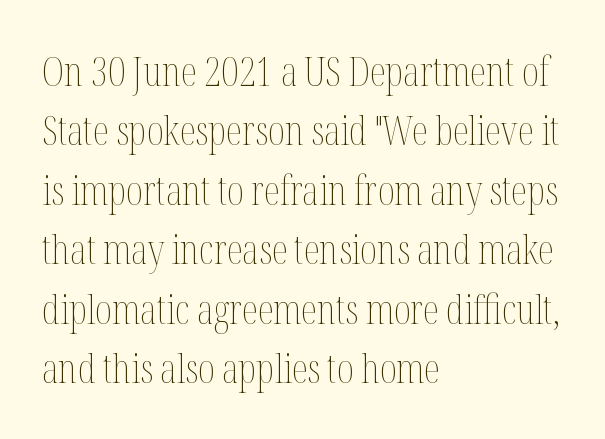
The passage shown is not underscored anywhere. The space between consecutive lines is moderate. All the whitespace from short lines collects on the right. These lines keep a tight, regular rhythm from letter to letter. Unbolded letterforms with no extra heft. Looks like regular typesetting: each glyph gets only the width it needs.
